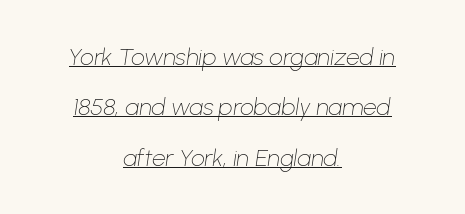
Q: Is the text bold? A: No.
Q: Is the text italic (slanted)? A: Yes, it leans right by about 8 degrees.
Q: Is the text underlined? A: Yes.
Q: How is the paragraph aligned? A: Centered.
Q: Is the spacing between letters normal or unusually wide? A: Normal.
Q: Is the spacing between lines tight, normal or loose? A: Loose.
